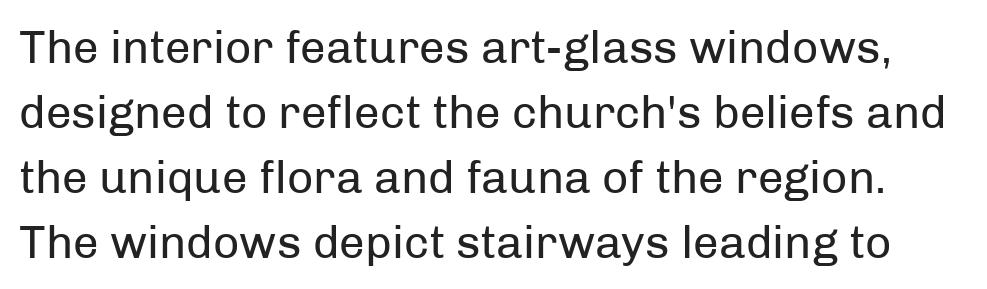
A light-to-regular cut is what we see here. The specimen reads as upright at a glance. The passage shown is not underscored anywhere. Quick note: interline space is typical. Look at the bottom of the vertical strokes: they stop flat, with no serifs. These lines are rendered in a variable-pitch font.
